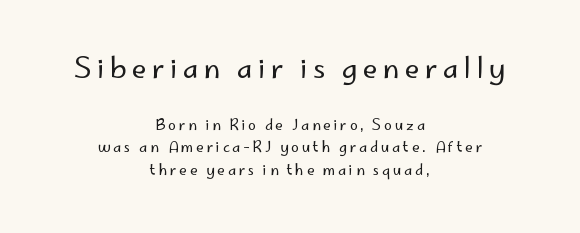
Q: Is the text bold? A: No.
Q: Is the text italic (slanted)? A: No, it is upright.
Q: Is the text underlined? A: No.
Q: How is the paragraph aligned? A: Centered.
Q: Is the spacing between letters normal or unusually wide? A: Unusually wide.
Q: Is the spacing between lines tight, normal or loose? A: Normal.
Q: Which block of text is set in a larger size, the first (top) or the second (bottom)? A: The first (top) one.
